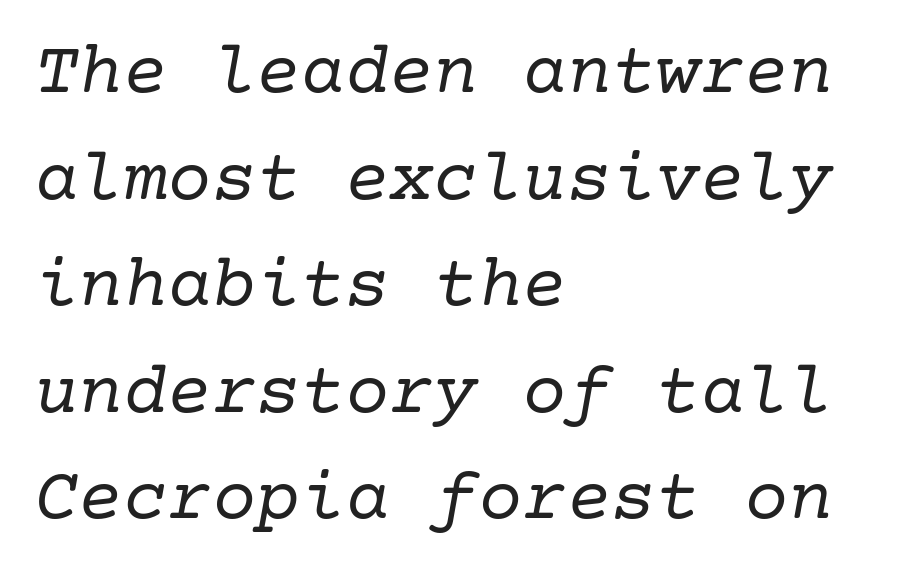
{"serif": "yes", "italic": "yes", "lean": "right", "slant_degrees": 10, "bold": "no", "weight": "regular", "width": "normal", "stroke_contrast": "low", "x_height": "medium", "underline": "no", "align": "left", "line_spacing": "normal", "line_spacing_ratio": 1.44, "letter_spacing": "normal", "letter_spacing_em": 0.0, "glyph_px": 74}
